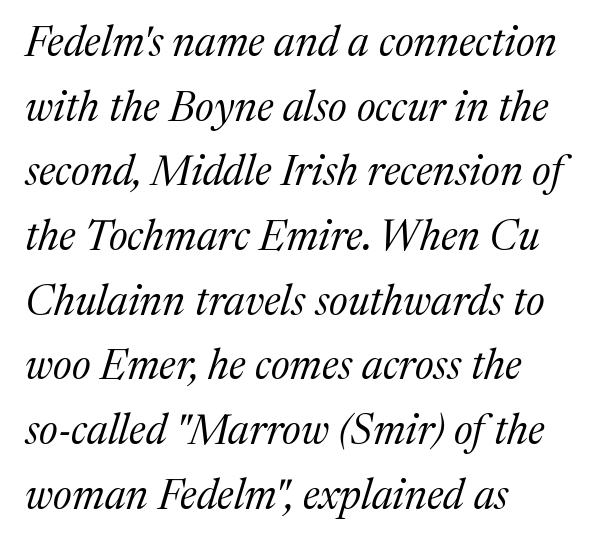
Q: Is the text bold? A: No.
Q: Is the text italic (slanted)? A: Yes, it leans right by about 17 degrees.
Q: Is the typeface a serif or a sans-serif typeface? A: Serif.
Q: Is the text underlined? A: No.
Q: How is the paragraph aligned? A: Left-aligned.
Q: Is the spacing between letters normal or unusually wide? A: Normal.
Q: Is the spacing between lines tight, normal or loose? A: Normal.
Q: Width (condensed, normal, or wide)? A: Normal.
Q: Stroke contrast? A: Medium.
Q: x-height? A: Medium.
Q: Monospaced? A: No.
